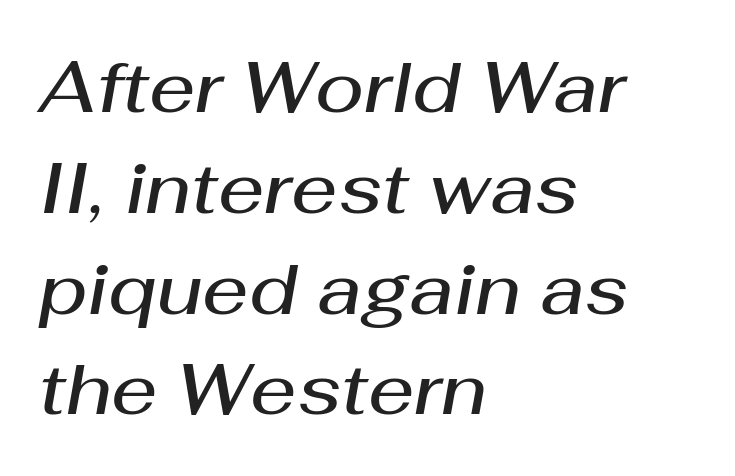
{"italic": "yes", "lean": "right", "slant_degrees": 10, "bold": "semi", "weight": "semibold", "width": "normal", "stroke_contrast": "medium", "x_height": "medium", "monospaced": "no", "underline": "no", "align": "left", "line_spacing": "normal", "line_spacing_ratio": 1.4, "letter_spacing": "normal", "letter_spacing_em": 0.0, "glyph_px": 72}
